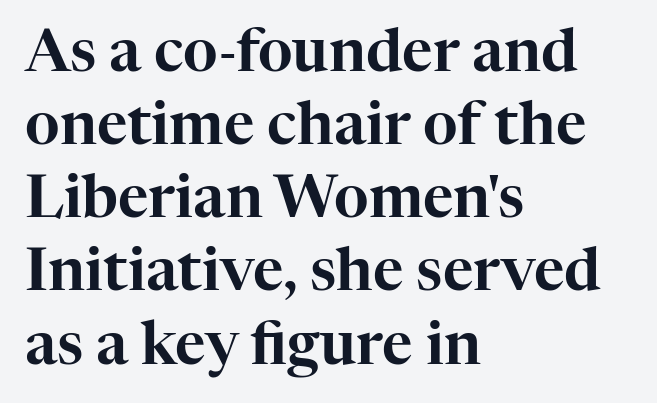
The image shows 59 px serif type, upright; set left-aligned, line spacing 1.24x, normal letter spacing, not underlined; high stroke contrast and a medium x-height.
